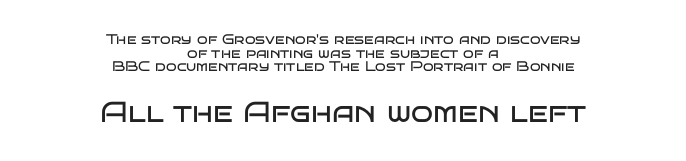
{"serif": "no", "italic": "no", "bold": "no", "weight": "regular", "width": "wide", "stroke_contrast": "low", "x_height": "large", "monospaced": "no", "underline": "no", "align": "center", "line_spacing": "tight", "line_spacing_ratio": 0.98, "letter_spacing": "normal", "letter_spacing_em": 0.0, "larger_block": "second", "size_ratio": 2.07, "glyph_px": 29}
